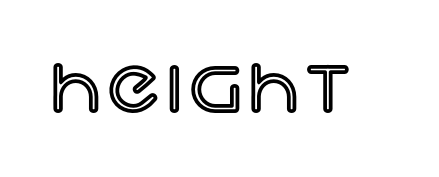
Q: Is the text italic (slanted)? A: No, it is upright.
Q: Is the text underlined? A: No.
Q: Width (condensed, normal, or wide)? A: Normal.
Q: x-height? A: Large.
Q: Monospaced? A: No.
